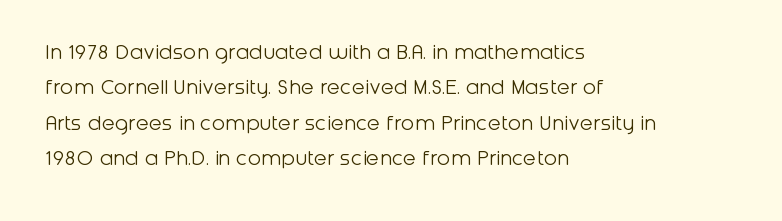
{"italic": "no", "bold": "no", "underline": "no", "align": "left", "line_spacing": "normal", "line_spacing_ratio": 1.47, "letter_spacing": "normal", "letter_spacing_em": 0.0, "glyph_px": 24}
